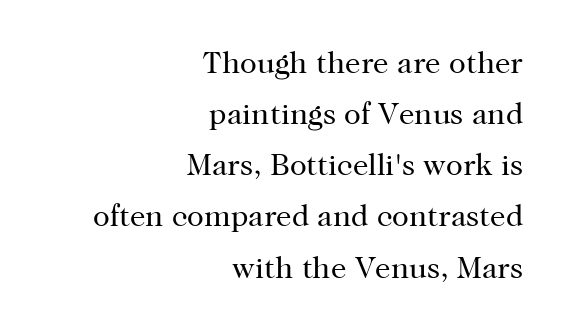
Q: Is the text bold? A: No.
Q: Is the text italic (slanted)? A: No, it is upright.
Q: Is the typeface a serif or a sans-serif typeface? A: Serif.
Q: Is the text underlined? A: No.
Q: How is the paragraph aligned? A: Right-aligned.
Q: Is the spacing between letters normal or unusually wide? A: Normal.
Q: Is the spacing between lines tight, normal or loose? A: Normal.
Q: Width (condensed, normal, or wide)? A: Normal.
Q: Stroke contrast? A: High.
Q: x-height? A: Medium.
Q: Monospaced? A: No.
